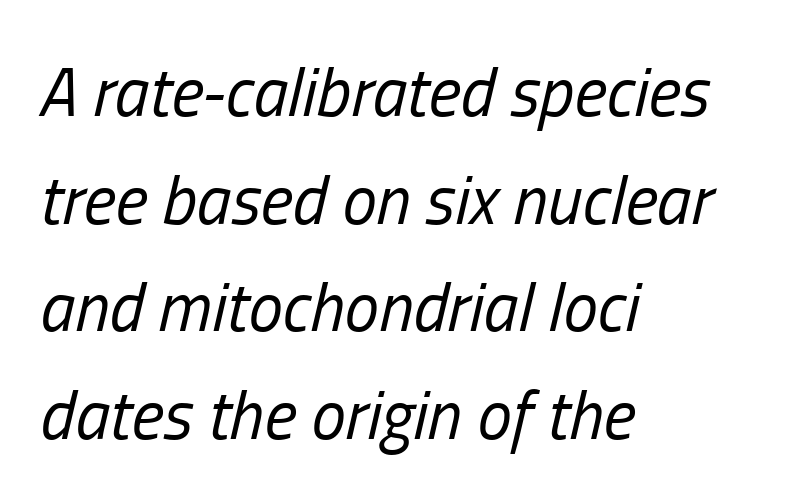
Q: Is the text bold? A: No.
Q: Is the text italic (slanted)? A: Yes, it leans right by about 13 degrees.
Q: Is the text underlined? A: No.
Q: How is the paragraph aligned? A: Left-aligned.
Q: Is the spacing between letters normal or unusually wide? A: Normal.
Q: Is the spacing between lines tight, normal or loose? A: Normal.
Q: Width (condensed, normal, or wide)? A: Condensed.
Q: Stroke contrast? A: Low.
Q: x-height? A: Medium.
Q: Monospaced? A: No.
